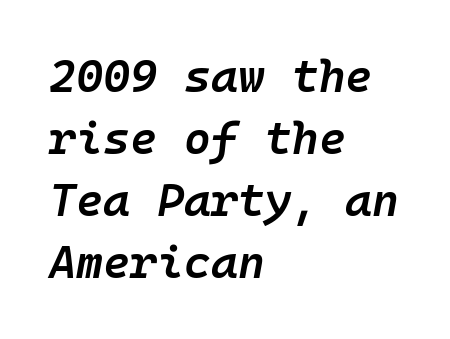
Q: Is the text bold? A: Semi-bold.
Q: Is the text italic (slanted)? A: Yes, it leans right by about 10 degrees.
Q: Is the text underlined? A: No.
Q: How is the paragraph aligned? A: Left-aligned.
Q: Is the spacing between letters normal or unusually wide? A: Normal.
Q: Is the spacing between lines tight, normal or loose? A: Normal.
Q: Width (condensed, normal, or wide)? A: Normal.
Q: Stroke contrast? A: Low.
Q: x-height? A: Medium.
Q: Monospaced? A: Yes.
